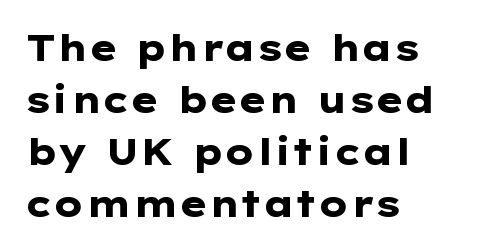
The image shows 36 px heavy, wide sans-serif type, upright; set left-aligned, normal line spacing (1.44x), normal letter spacing, not underlined; low stroke contrast and a medium x-height.
